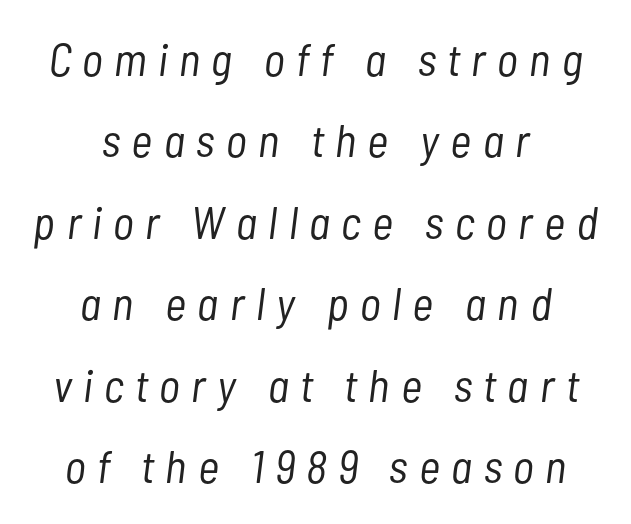
The image shows 46 px light, condensed type, italic (leaning right); set centered, line spacing 1.77x, unusually wide letter spacing (+0.25 em), not underlined; low stroke contrast and a medium x-height.
